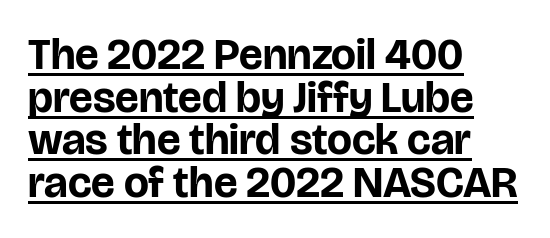
{"serif": "no", "italic": "no", "bold": "yes", "weight": "bold", "width": "normal", "stroke_contrast": "low", "x_height": "large", "monospaced": "no", "underline": "yes", "align": "left", "line_spacing": "tight", "line_spacing_ratio": 0.97, "letter_spacing": "normal", "letter_spacing_em": 0.0, "glyph_px": 44}
